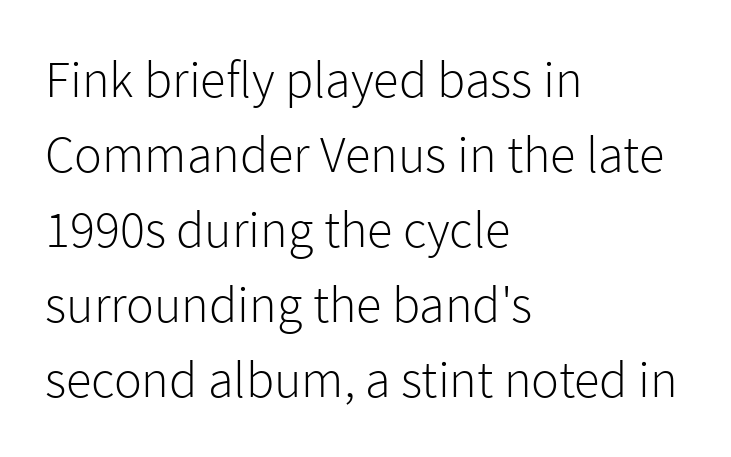
Q: Is the text bold? A: No.
Q: Is the text italic (slanted)? A: No, it is upright.
Q: Is the typeface a serif or a sans-serif typeface? A: Sans-serif.
Q: Is the text underlined? A: No.
Q: How is the paragraph aligned? A: Left-aligned.
Q: Is the spacing between letters normal or unusually wide? A: Normal.
Q: Is the spacing between lines tight, normal or loose? A: Normal.
Q: Width (condensed, normal, or wide)? A: Normal.
Q: Stroke contrast? A: Low.
Q: x-height? A: Medium.
Q: Monospaced? A: No.
